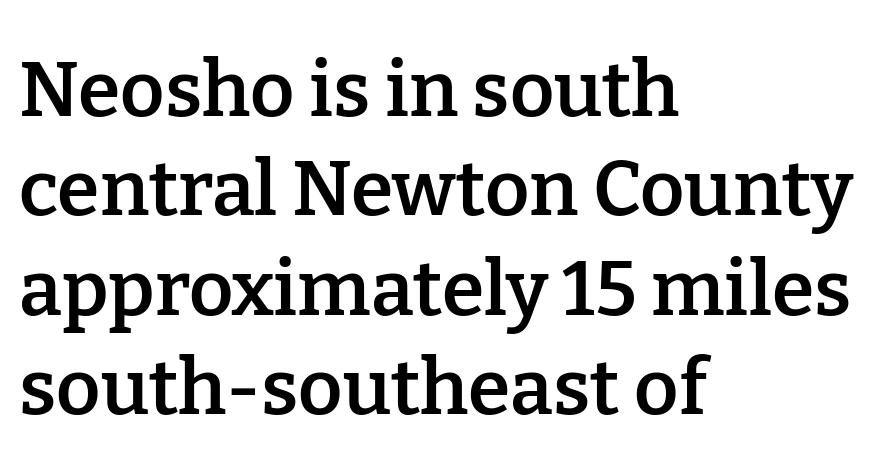
The image shows 77 px semibold serif type, upright; set left-aligned, normal line spacing (1.29x), normal letter spacing, not underlined; low stroke contrast and a medium x-height.
